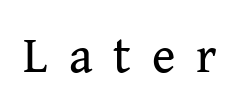
{"serif": "yes", "italic": "no", "bold": "no", "weight": "regular", "width": "normal", "stroke_contrast": "medium", "x_height": "medium", "monospaced": "no", "underline": "no", "letter_spacing": "wide", "letter_spacing_em": 0.42, "glyph_px": 50}
